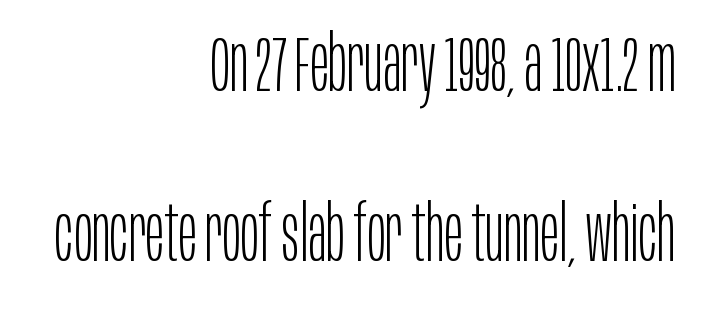
Q: Is the text bold? A: No.
Q: Is the text italic (slanted)? A: No, it is upright.
Q: Is the typeface a serif or a sans-serif typeface? A: Sans-serif.
Q: Is the text underlined? A: No.
Q: How is the paragraph aligned? A: Right-aligned.
Q: Is the spacing between letters normal or unusually wide? A: Normal.
Q: Is the spacing between lines tight, normal or loose? A: Loose.
Q: Width (condensed, normal, or wide)? A: Condensed.
Q: Stroke contrast? A: Low.
Q: x-height? A: Large.
Q: Monospaced? A: No.
